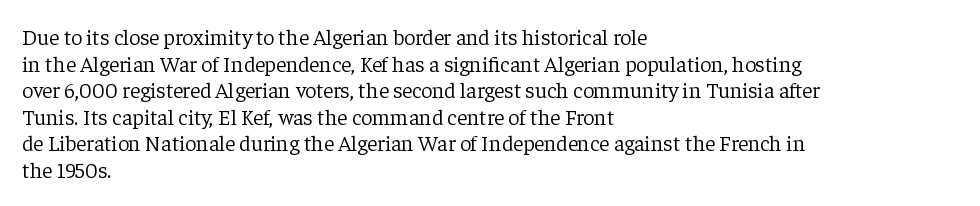
The face used here is rendered with its standard letterfit. The rag falls on the right side of this text block. The typeface has the unassuming heft of standard copy or less. Italic: no, the glyphs are upright roman.
